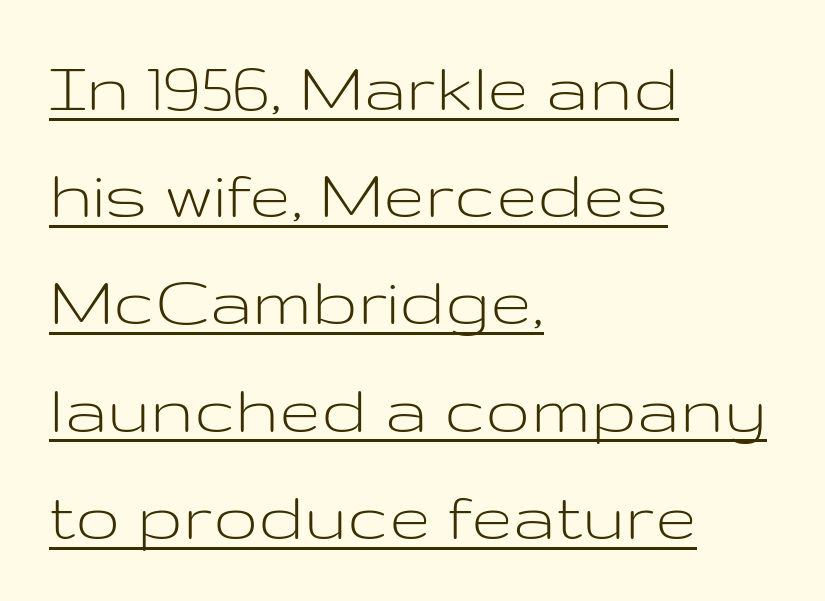
{"serif": "no", "italic": "no", "bold": "no", "weight": "light", "width": "wide", "stroke_contrast": "low", "x_height": "medium", "monospaced": "no", "underline": "yes", "align": "left", "line_spacing": "normal", "line_spacing_ratio": 1.43, "letter_spacing": "normal", "letter_spacing_em": 0.0, "glyph_px": 75}
